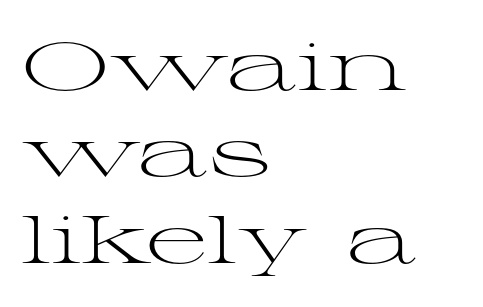
Characters follow at the spacing the type designer built in. The axis of the letterforms is exactly vertical. Quick note: interline space is typical. Clear beneath every line of the passage. Varying glyph widths throughout — classic text-font behaviour. Little horizontal feet cap the strokes, marking this as serif type.
